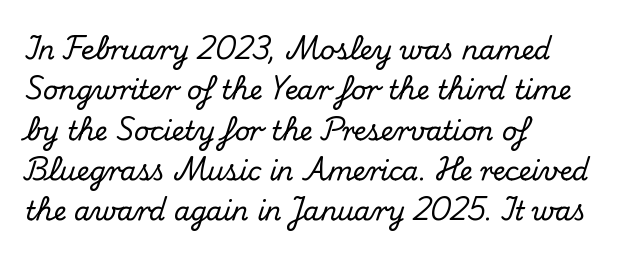
{"underline": "no", "align": "left", "line_spacing": "normal", "line_spacing_ratio": 1.55, "letter_spacing": "normal", "letter_spacing_em": 0.0, "glyph_px": 26}
